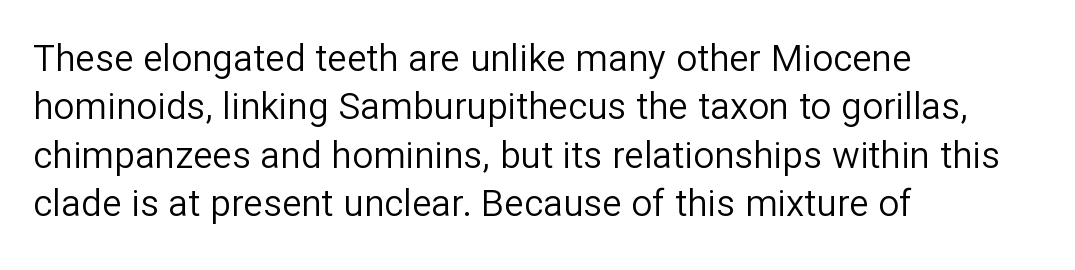
{"serif": "no", "italic": "no", "bold": "no", "weight": "regular", "width": "normal", "stroke_contrast": "low", "x_height": "medium", "monospaced": "no", "underline": "no", "align": "left", "line_spacing": "normal", "line_spacing_ratio": 1.31, "letter_spacing": "normal", "letter_spacing_em": 0.0, "glyph_px": 37}
